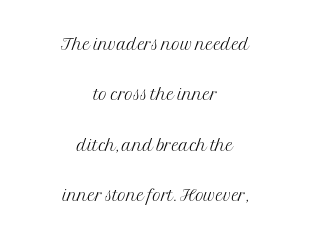
Nothing heavy about these letters — not bold at all. Vertically, the passage feels expansive, rows floating well apart. The letters sit at their default tracking, neither squeezed nor spread. A centered setting, common on invitations and titles, is used for this passage.
